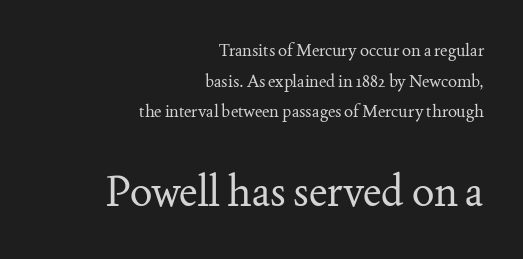
{"serif": "yes", "italic": "no", "bold": "no", "weight": "regular", "width": "normal", "stroke_contrast": "medium", "x_height": "small", "monospaced": "no", "underline": "no", "align": "right", "line_spacing_ratio": 1.8, "letter_spacing": "normal", "letter_spacing_em": 0.0, "larger_block": "second", "size_ratio": 2.47, "glyph_px": 42}
